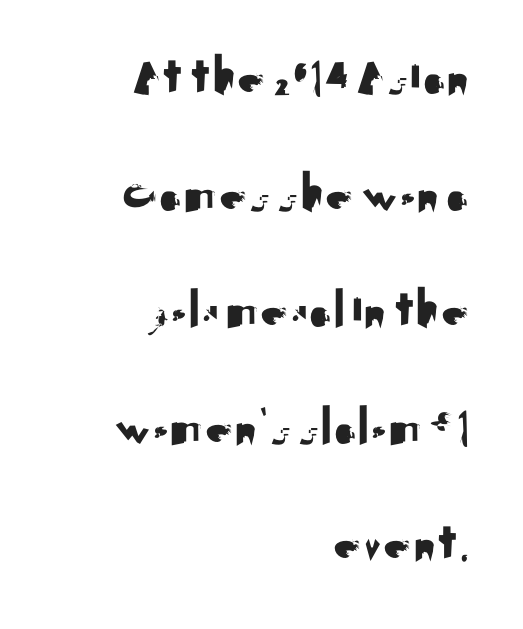
The image shows 55 px sans-serif type, upright; set right-aligned, loose line spacing (2.12x), normal letter spacing, not underlined; medium stroke contrast and a small x-height.
